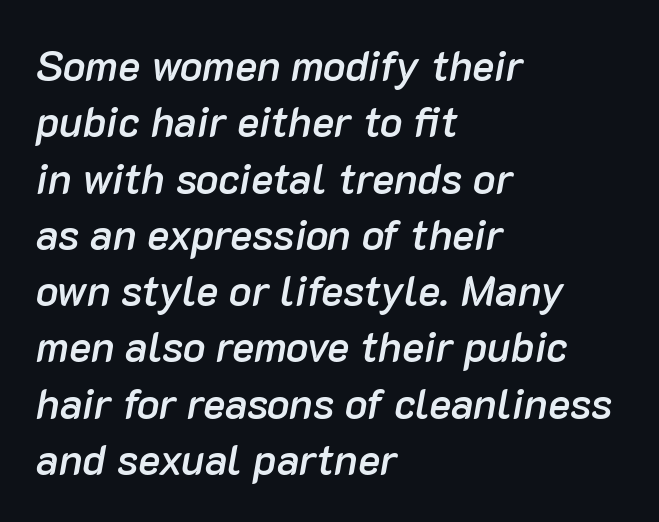
{"italic": "yes", "lean": "right", "slant_degrees": 10, "bold": "semi", "weight": "semibold", "width": "normal", "stroke_contrast": "low", "x_height": "medium", "monospaced": "no", "underline": "no", "align": "left", "line_spacing": "normal", "line_spacing_ratio": 1.34, "letter_spacing": "normal", "letter_spacing_em": 0.0, "glyph_px": 42}
